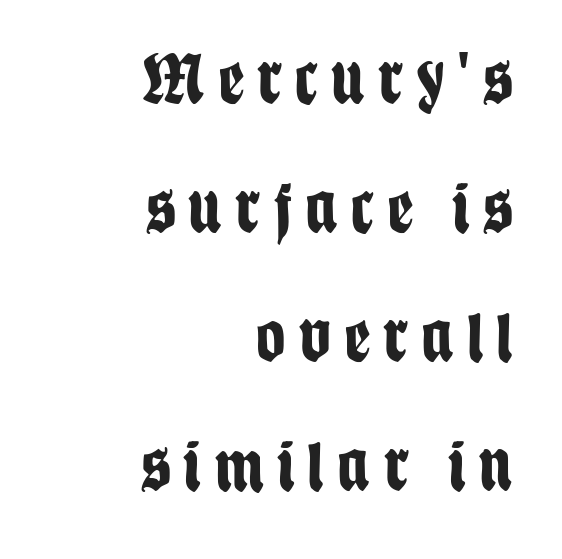
{"serif": "no", "italic": "no", "bold": "yes", "weight": "bold", "width": "condensed", "stroke_contrast": "low", "x_height": "large", "monospaced": "no", "underline": "no", "align": "right", "line_spacing_ratio": 1.79, "glyph_px": 72}
